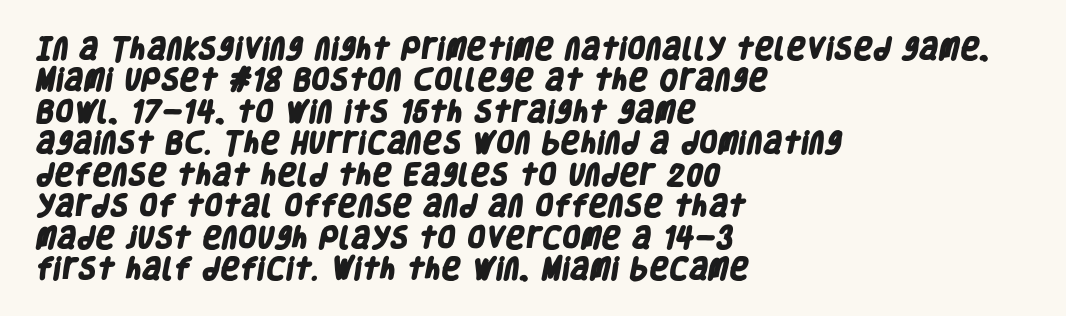
Q: Is the text bold? A: Yes.
Q: Is the text underlined? A: No.
Q: How is the paragraph aligned? A: Left-aligned.
Q: Is the spacing between letters normal or unusually wide? A: Normal.
Q: Is the spacing between lines tight, normal or loose? A: Normal.
